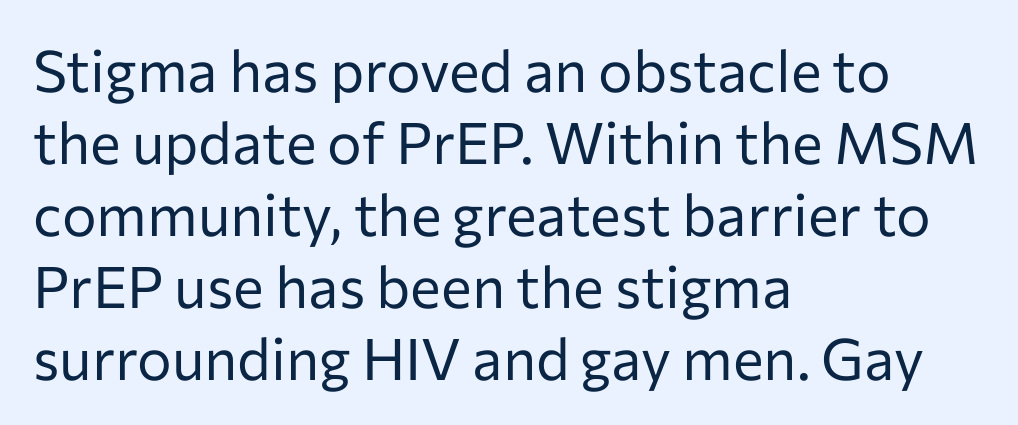
Note the varied advance widths — an 'i' is clearly narrower than an 'm'. Does extra space separate the letters? No, they use regular spacing. Line starts are locked; line ends wander. It's the straight-up-and-down kind of type.
